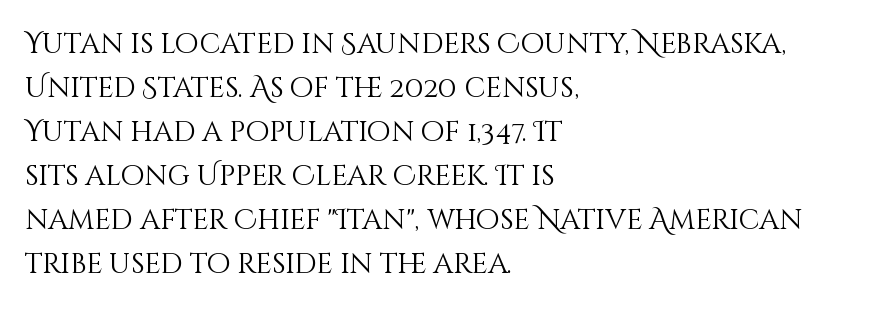
Compared with a typical body face, this is equally light or lighter still. Only glyphs here, with clear space below each row. The letterforms sit shoulder to shoulder at normal distance. Vertical strokes here are truly vertical.
